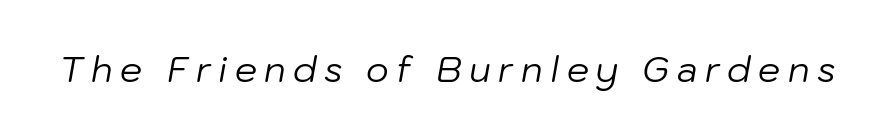
The image shows 35 px regular-weight type, italic (leaning right); set unusually wide letter spacing (+0.21 em), not underlined; low stroke contrast and a medium x-height.
